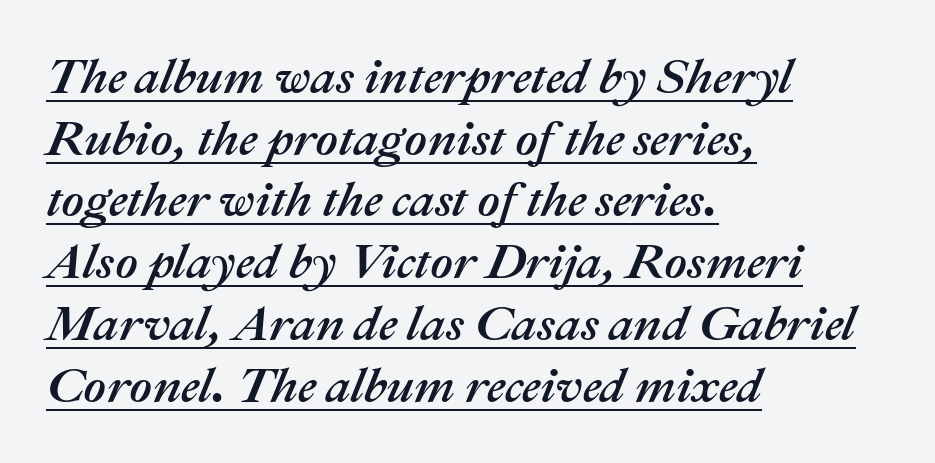
Each letter keeps its own natural width here, so spacing adapts to shape. These lines sit exactly where default settings would place them. The type is set solid horizontally, with unmodified tracking. The typesetter has applied underlining to the passage shown. If you drew a line through each stem, it would be angled. Short and long lines alike share a common starting point at left.
